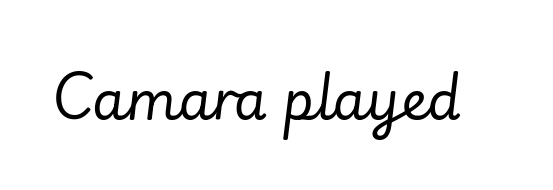
{"italic": "yes", "lean": "right", "slant_degrees": 7, "bold": "no", "weight": "regular", "width": "normal", "stroke_contrast": "low", "x_height": "small", "monospaced": "no", "underline": "no", "letter_spacing": "normal", "letter_spacing_em": 0.0, "glyph_px": 53}
